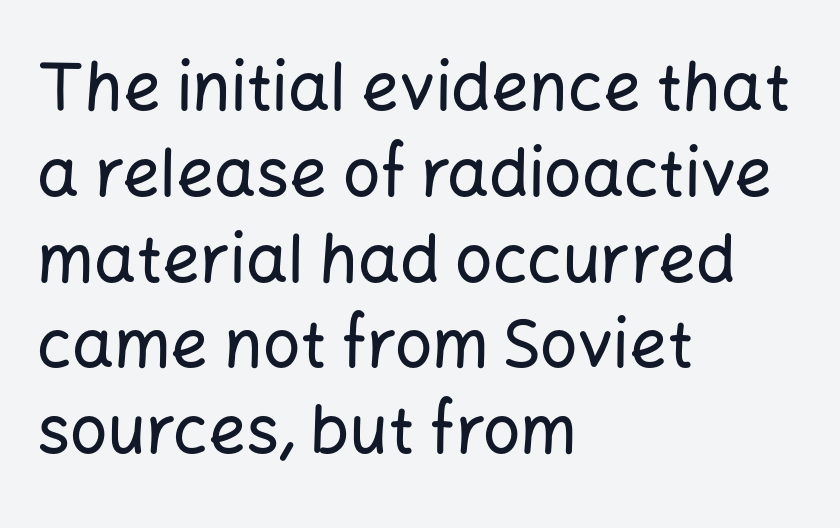
All the whitespace from short lines collects on the right. What stands out about the letter spacing? Nothing — it is the standard amount. Any mark beneath the type? The region is blank. The space between consecutive lines is moderate. The rendering uses natural spacing where letterforms have individual widths. The rendering shows plain stroke endings on the letterforms — a sans-serif design.
